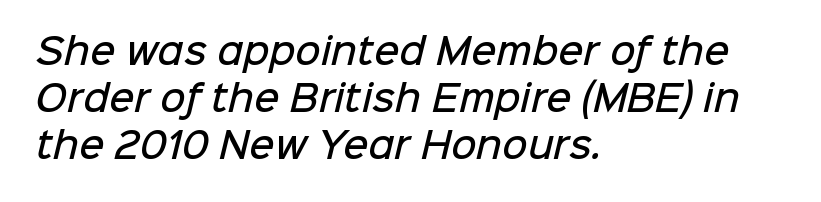
Q: Is the text bold? A: Semi-bold.
Q: Is the typeface a serif or a sans-serif typeface? A: Sans-serif.
Q: Is the text underlined? A: No.
Q: How is the paragraph aligned? A: Left-aligned.
Q: Is the spacing between letters normal or unusually wide? A: Normal.
Q: Is the spacing between lines tight, normal or loose? A: Normal.
Q: Width (condensed, normal, or wide)? A: Normal.
Q: Stroke contrast? A: Low.
Q: x-height? A: Medium.
Q: Monospaced? A: No.
